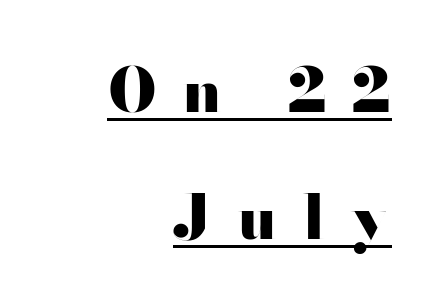
{"italic": "no", "bold": "yes", "weight": "heavy", "width": "wide", "stroke_contrast": "high", "x_height": "small", "monospaced": "no", "underline": "yes", "align": "right", "line_spacing": "loose", "line_spacing_ratio": 2.08, "letter_spacing": "wide", "letter_spacing_em": 0.41, "glyph_px": 61}
